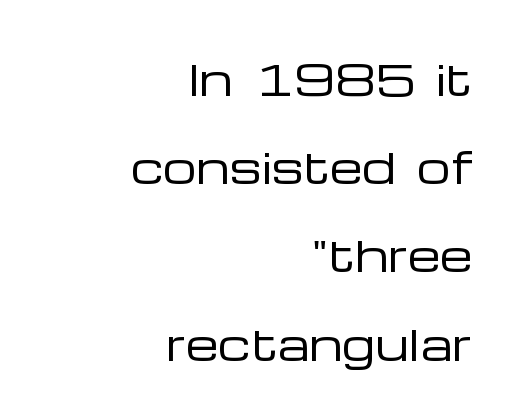
Q: Is the text bold? A: No.
Q: Is the text italic (slanted)? A: No, it is upright.
Q: Is the typeface a serif or a sans-serif typeface? A: Sans-serif.
Q: Is the text underlined? A: No.
Q: How is the paragraph aligned? A: Right-aligned.
Q: Is the spacing between letters normal or unusually wide? A: Normal.
Q: Is the spacing between lines tight, normal or loose? A: Loose.
Q: Width (condensed, normal, or wide)? A: Wide.
Q: Stroke contrast? A: Low.
Q: x-height? A: Medium.
Q: Monospaced? A: No.
